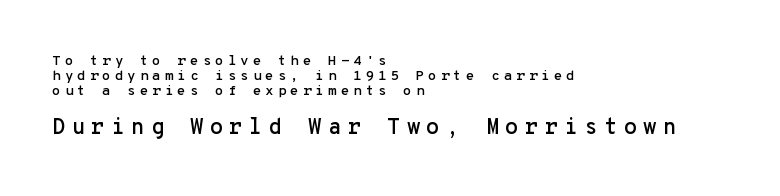
The image shows 22 px text type, upright; set left-aligned, tight line spacing (1.06x), unusually wide letter spacing (+0.28 em), not underlined; the second (bottom) block is 1.57x larger.
